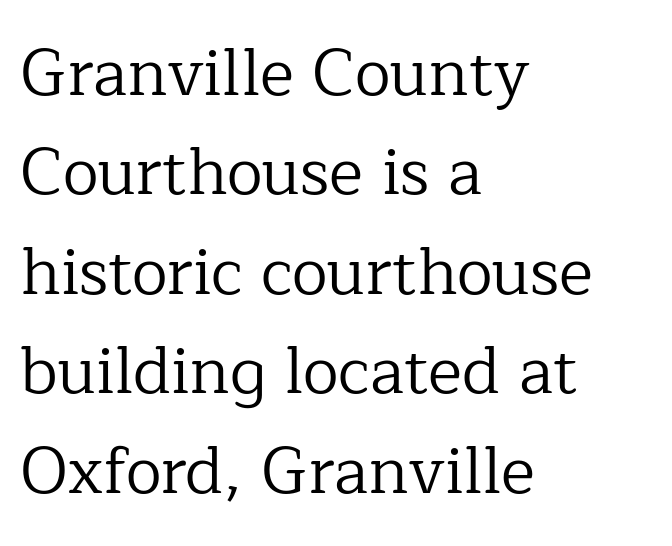
Type style note: has serifs. The rendering uses a moderate line-height, typical for paragraphs. This sample is left-justified, so line endings fall wherever the words run out. Weight: not bold — regular or lighter.
